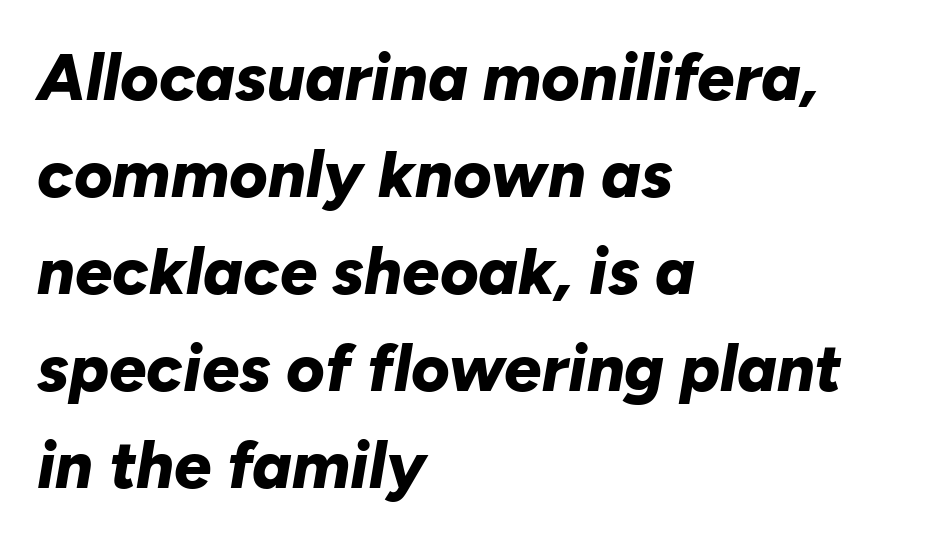
Q: Is the text bold? A: Yes.
Q: Is the text italic (slanted)? A: Yes, it leans right by about 10 degrees.
Q: Is the text underlined? A: No.
Q: How is the paragraph aligned? A: Left-aligned.
Q: Is the spacing between letters normal or unusually wide? A: Normal.
Q: Is the spacing between lines tight, normal or loose? A: Normal.
Q: Width (condensed, normal, or wide)? A: Normal.
Q: Stroke contrast? A: Low.
Q: x-height? A: Medium.
Q: Monospaced? A: No.
